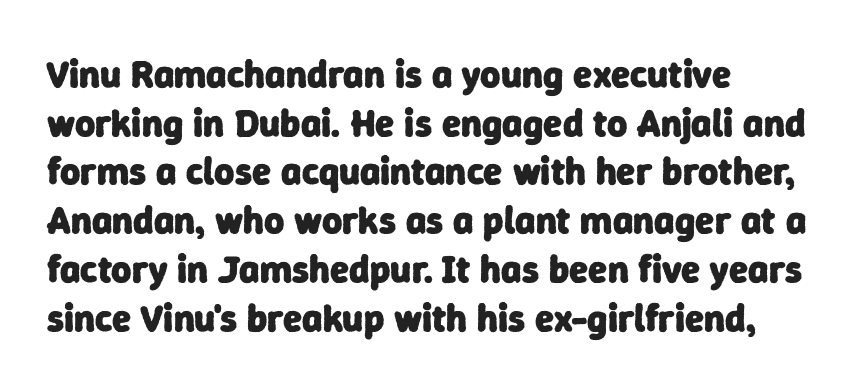
{"serif": "no", "bold": "yes", "weight": "heavy", "width": "normal", "stroke_contrast": "low", "x_height": "medium", "monospaced": "no", "underline": "no", "align": "left", "line_spacing": "normal", "line_spacing_ratio": 1.25, "letter_spacing": "normal", "letter_spacing_em": 0.0, "glyph_px": 39}
